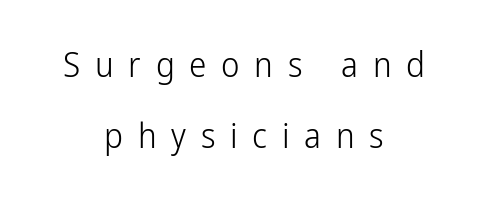
The image shows 35 px light, condensed sans-serif type, upright; set centered, loose line spacing (2.03x), unusually wide letter spacing (+0.42 em), not underlined; low stroke contrast and a medium x-height.
